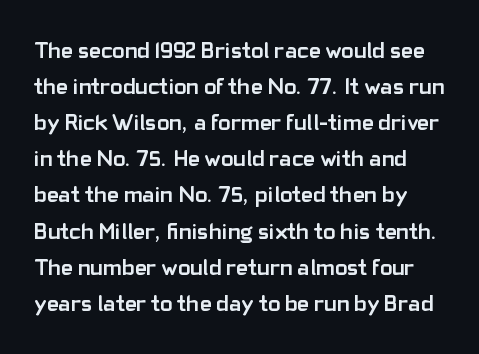
The image shows 23 px bold type, upright; set normal line spacing (1.57x), normal letter spacing, not underlined.
